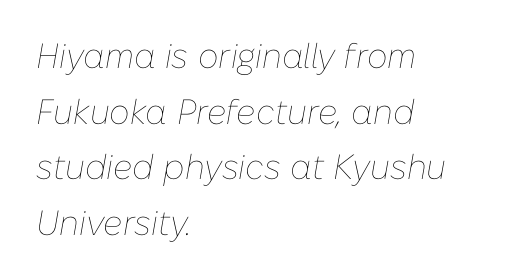
{"italic": "yes", "lean": "right", "slant_degrees": 10, "bold": "no", "weight": "thin", "width": "normal", "stroke_contrast": "low", "x_height": "medium", "monospaced": "no", "underline": "no", "align": "left", "line_spacing": "normal", "line_spacing_ratio": 1.59, "letter_spacing": "normal", "letter_spacing_em": 0.0, "glyph_px": 35}
